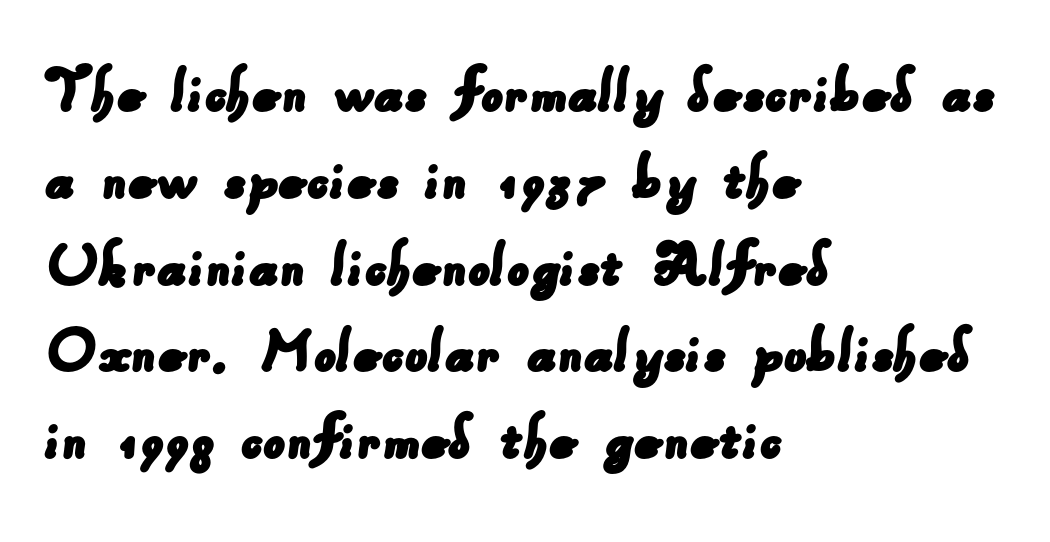
{"serif": "no", "width": "normal", "stroke_contrast": "low", "x_height": "small", "monospaced": "no", "underline": "no", "align": "left", "line_spacing_ratio": 1.24, "letter_spacing": "normal", "letter_spacing_em": 0.0, "glyph_px": 70}
